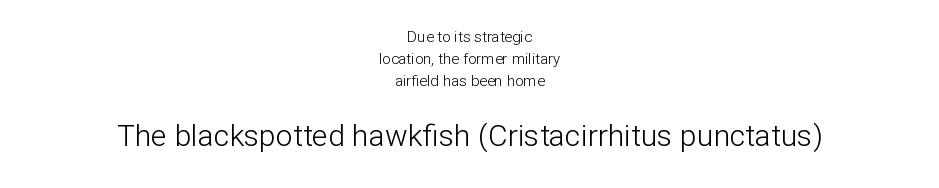
{"serif": "no", "italic": "no", "bold": "no", "weight": "light", "width": "normal", "stroke_contrast": "low", "x_height": "medium", "monospaced": "no", "underline": "no", "align": "center", "line_spacing": "normal", "line_spacing_ratio": 1.46, "letter_spacing": "normal", "letter_spacing_em": 0.0, "larger_block": "second", "size_ratio": 2.0, "glyph_px": 30}
